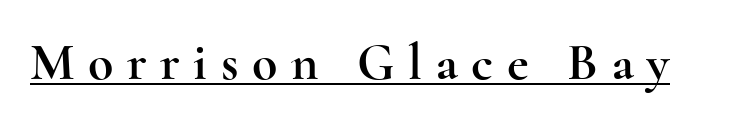
{"serif": "yes", "italic": "no", "width": "wide", "x_height": "small", "monospaced": "no", "underline": "yes", "letter_spacing": "wide", "letter_spacing_em": 0.26, "glyph_px": 52}
